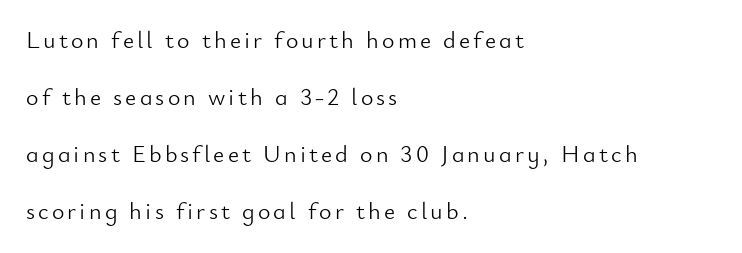
{"italic": "no", "bold": "no", "underline": "no", "align": "left", "line_spacing": "loose", "line_spacing_ratio": 2.38, "glyph_px": 24}
